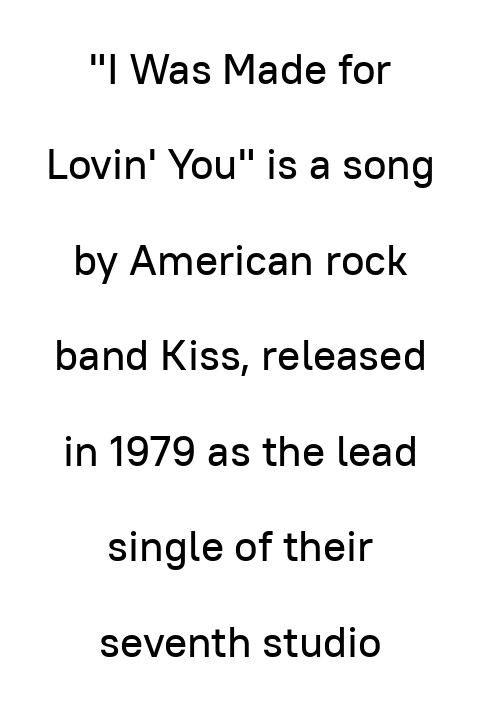
The image shows 43 px sans-serif type, upright; set centered, loose line spacing (2.22x), normal letter spacing, not underlined; low stroke contrast and a medium x-height.
